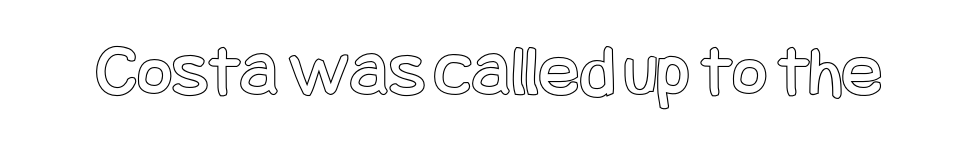
The image shows 75 px condensed type, upright; set normal letter spacing, not underlined; a large x-height.
